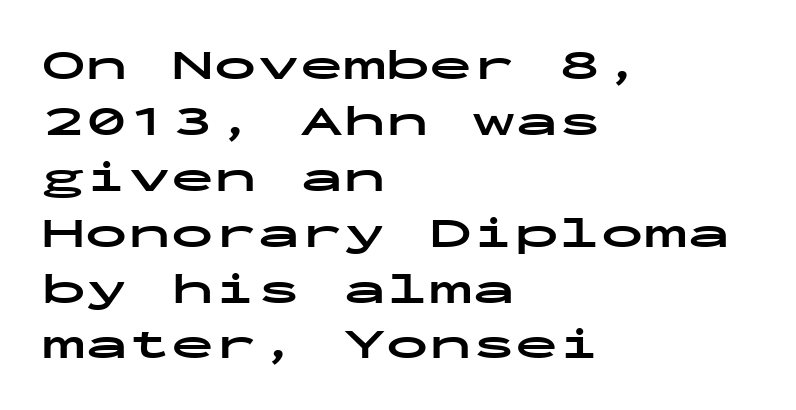
Letter spacing: default. Visually the block forms a straight wall on the left and a jagged coastline on the right. The letters are bold, with thick, heavy strokes. Beneath every word, the page is bare.
